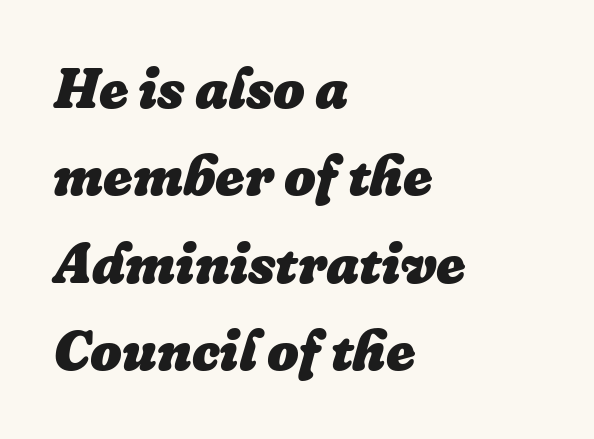
{"italic": "yes", "lean": "right", "slant_degrees": 16, "bold": "yes", "weight": "heavy", "width": "normal", "stroke_contrast": "low", "x_height": "medium", "monospaced": "no", "underline": "no", "align": "left", "line_spacing": "normal", "line_spacing_ratio": 1.56, "letter_spacing": "normal", "letter_spacing_em": 0.0, "glyph_px": 56}
